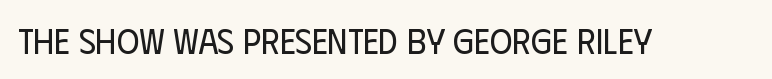
The image shows 35 px regular-weight, condensed sans-serif type, upright; set normal letter spacing, not underlined; low stroke contrast and a large x-height.
